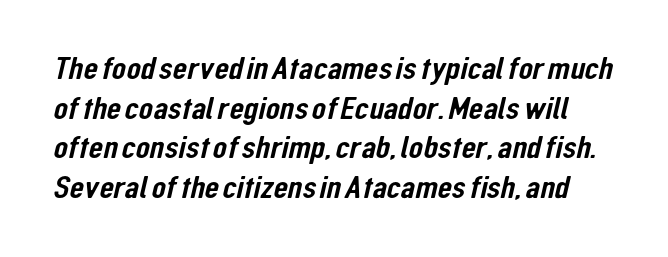
The image shows 33 px condensed sans-serif type; set line spacing 1.2x, normal letter spacing, not underlined; low stroke contrast and a medium x-height.
